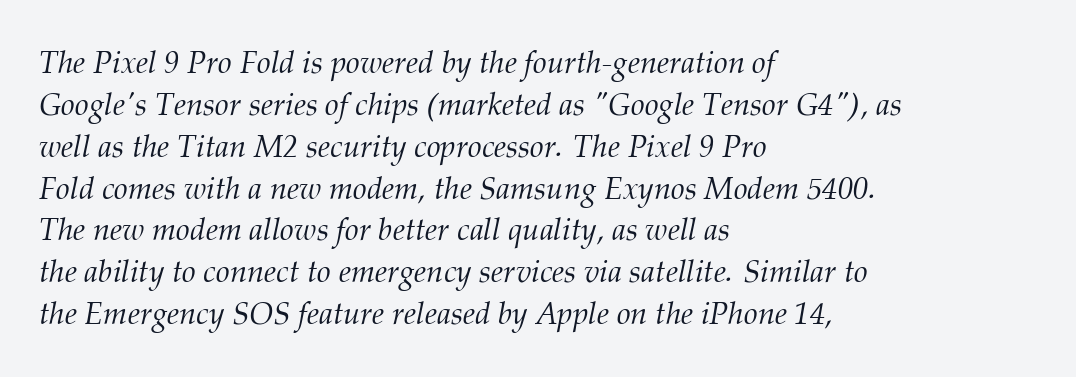
{"serif": "yes", "italic": "yes", "lean": "right", "slant_degrees": 12, "bold": "no", "weight": "light", "width": "normal", "stroke_contrast": "medium", "x_height": "medium", "monospaced": "no", "underline": "no", "align": "left", "line_spacing": "normal", "line_spacing_ratio": 1.35, "letter_spacing": "normal", "letter_spacing_em": 0.0, "glyph_px": 31}
